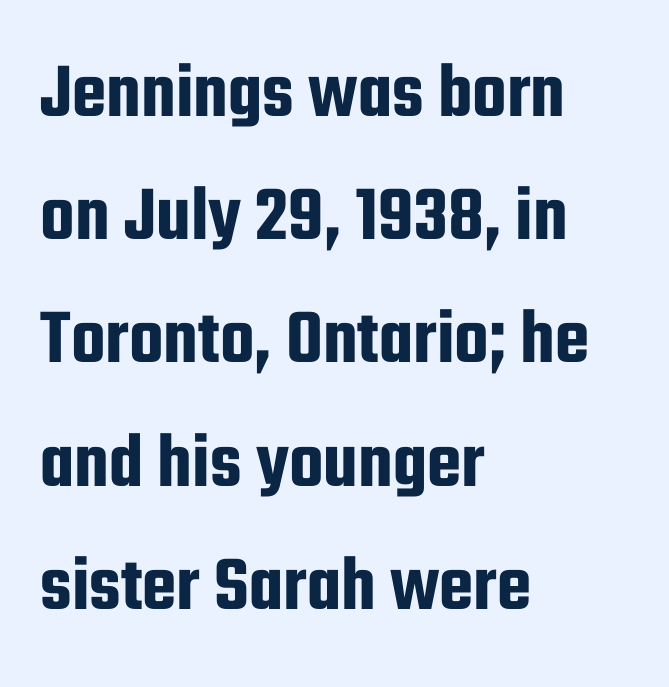
Q: Is the text italic (slanted)? A: No, it is upright.
Q: Is the typeface a serif or a sans-serif typeface? A: Sans-serif.
Q: Is the text underlined? A: No.
Q: How is the paragraph aligned? A: Left-aligned.
Q: Is the spacing between letters normal or unusually wide? A: Normal.
Q: Is the spacing between lines tight, normal or loose? A: Normal.
Q: Width (condensed, normal, or wide)? A: Condensed.
Q: Stroke contrast? A: Low.
Q: x-height? A: Medium.
Q: Monospaced? A: No.
